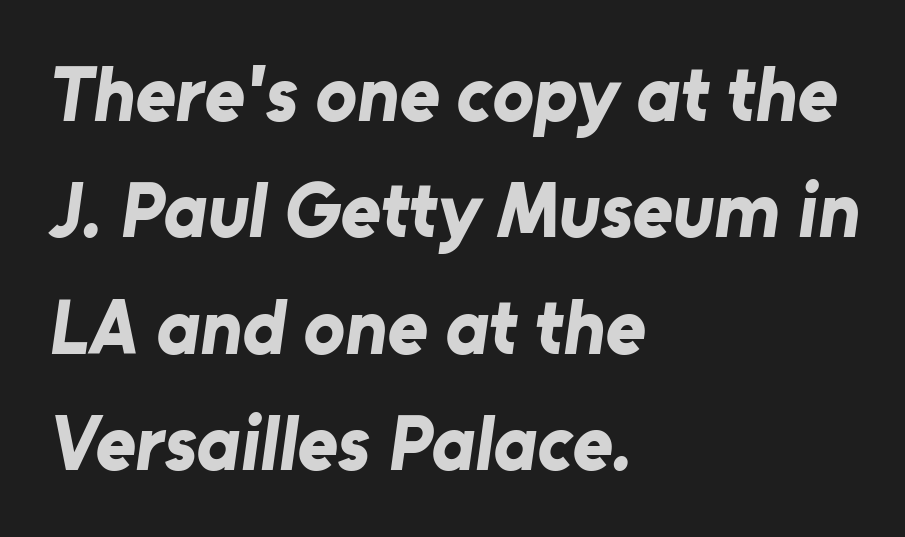
Q: Is the text bold? A: Yes.
Q: Is the typeface a serif or a sans-serif typeface? A: Sans-serif.
Q: Is the text underlined? A: No.
Q: How is the paragraph aligned? A: Left-aligned.
Q: Is the spacing between letters normal or unusually wide? A: Normal.
Q: Is the spacing between lines tight, normal or loose? A: Normal.
Q: Width (condensed, normal, or wide)? A: Normal.
Q: Stroke contrast? A: Low.
Q: x-height? A: Medium.
Q: Monospaced? A: No.
